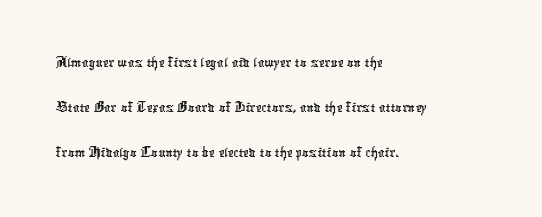
Q: Is the typeface a serif or a sans-serif typeface? A: Sans-serif.
Q: Is the text underlined? A: No.
Q: How is the paragraph aligned? A: Left-aligned.
Q: Is the spacing between letters normal or unusually wide? A: Normal.
Q: Is the spacing between lines tight, normal or loose? A: Normal.
Q: Width (condensed, normal, or wide)? A: Condensed.
Q: Stroke contrast? A: Low.
Q: x-height? A: Medium.
Q: Monospaced? A: No.
